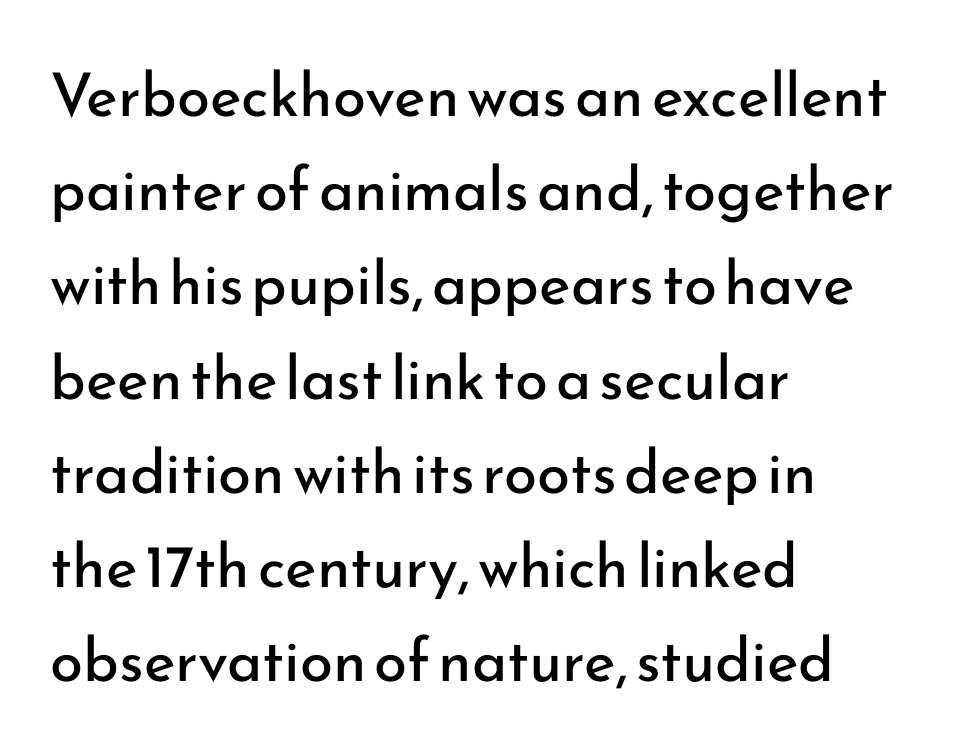
{"serif": "no", "italic": "no", "bold": "no", "weight": "regular", "width": "normal", "stroke_contrast": "low", "x_height": "small", "monospaced": "no", "underline": "no", "align": "left", "line_spacing": "normal", "line_spacing_ratio": 1.57, "letter_spacing": "normal", "letter_spacing_em": 0.0, "glyph_px": 60}
